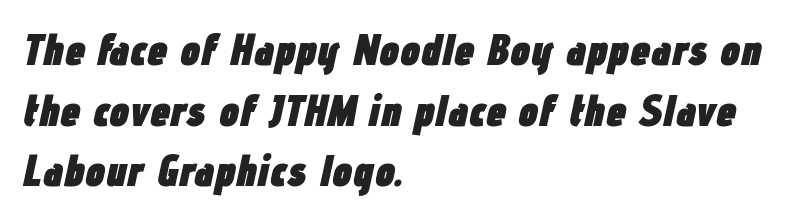
Q: Is the text bold? A: Yes.
Q: Is the text italic (slanted)? A: Yes, it leans right by about 12 degrees.
Q: Is the text underlined? A: No.
Q: How is the paragraph aligned? A: Left-aligned.
Q: Is the spacing between letters normal or unusually wide? A: Normal.
Q: Is the spacing between lines tight, normal or loose? A: Normal.
Q: Width (condensed, normal, or wide)? A: Condensed.
Q: Stroke contrast? A: Low.
Q: x-height? A: Medium.
Q: Monospaced? A: No.
